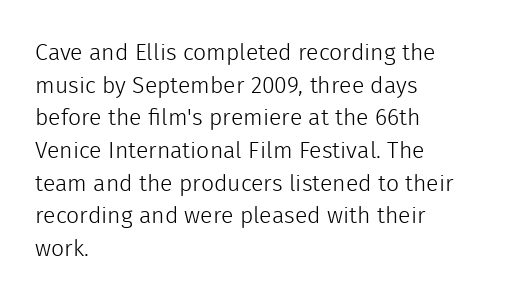
Q: Is the text bold? A: No.
Q: Is the text italic (slanted)? A: No, it is upright.
Q: Is the text underlined? A: No.
Q: How is the paragraph aligned? A: Left-aligned.
Q: Is the spacing between letters normal or unusually wide? A: Normal.
Q: Is the spacing between lines tight, normal or loose? A: Normal.
